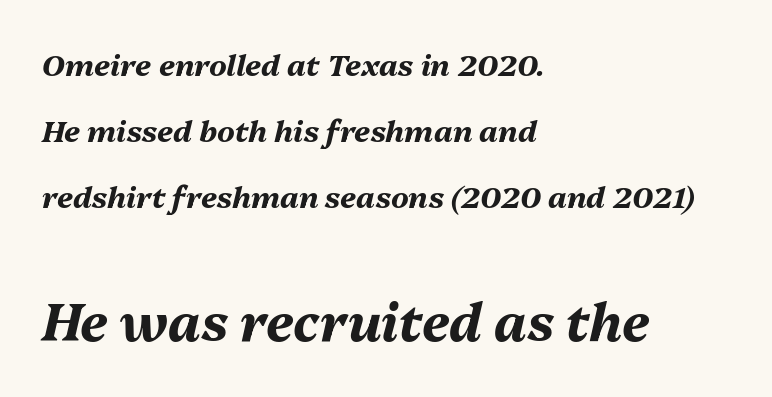
Q: Is the text bold? A: Yes.
Q: Is the text italic (slanted)? A: Yes, it leans right by about 13 degrees.
Q: Is the text underlined? A: No.
Q: How is the paragraph aligned? A: Left-aligned.
Q: Is the spacing between letters normal or unusually wide? A: Normal.
Q: Is the spacing between lines tight, normal or loose? A: Loose.
Q: Which block of text is set in a larger size, the first (top) or the second (bottom)? A: The second (bottom) one.
Q: Width (condensed, normal, or wide)? A: Normal.
Q: Stroke contrast? A: Medium.
Q: x-height? A: Medium.
Q: Monospaced? A: No.
